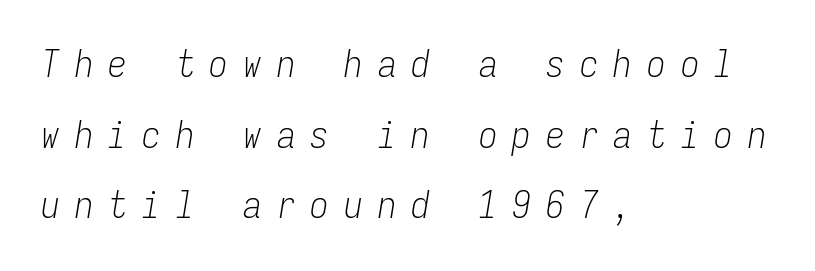
Q: Is the text bold? A: No.
Q: Is the text italic (slanted)? A: Yes, it leans right by about 9 degrees.
Q: Is the text underlined? A: No.
Q: How is the paragraph aligned? A: Left-aligned.
Q: Is the spacing between letters normal or unusually wide? A: Unusually wide.
Q: Is the spacing between lines tight, normal or loose? A: Loose.
Q: Width (condensed, normal, or wide)? A: Condensed.
Q: Stroke contrast? A: Low.
Q: x-height? A: Medium.
Q: Monospaced? A: Yes.
